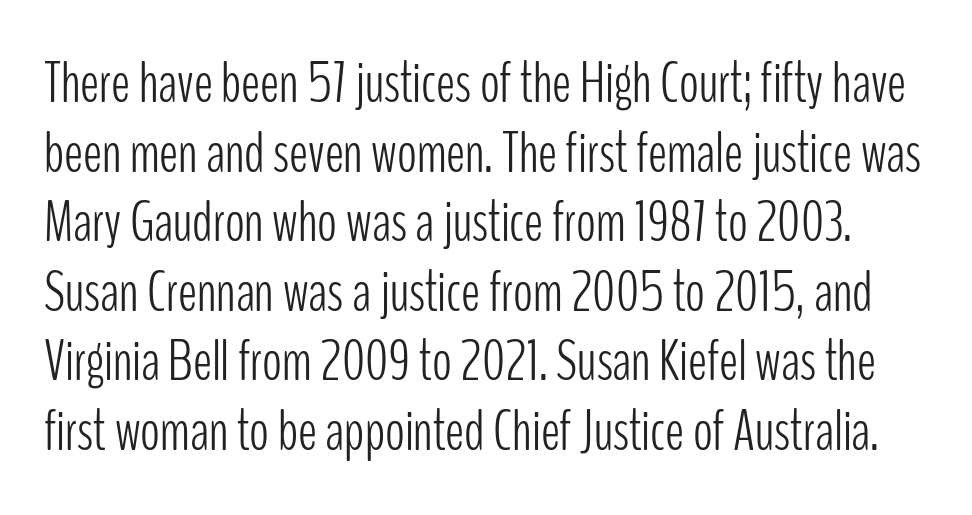
The image shows 58 px light, condensed sans-serif type, upright; set line spacing 1.2x, normal letter spacing, not underlined; low stroke contrast and a medium x-height.
